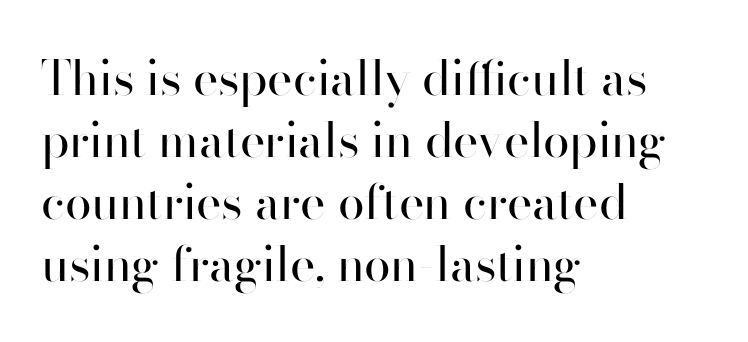
The image shows 48 px regular-weight sans-serif type, upright; set left-aligned, normal line spacing (1.29x), normal letter spacing, not underlined; high stroke contrast and a small x-height.
